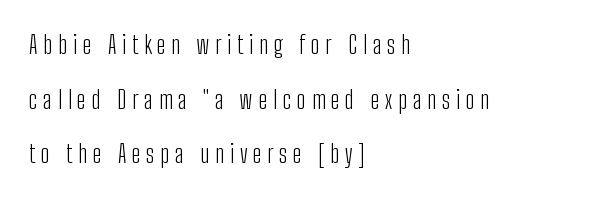
{"italic": "no", "bold": "no", "underline": "no", "align": "left", "line_spacing": "loose", "line_spacing_ratio": 2.19, "letter_spacing": "wide", "letter_spacing_em": 0.23, "glyph_px": 25}
